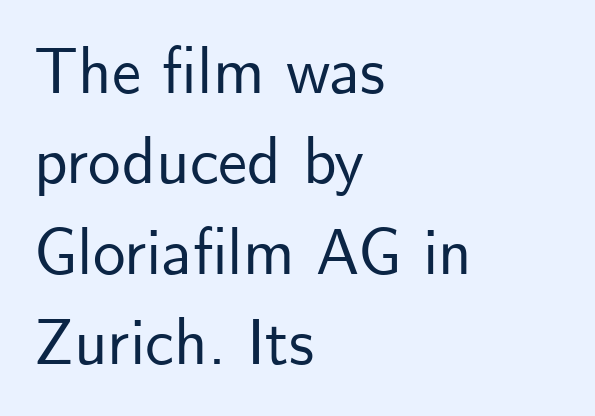
{"serif": "no", "italic": "no", "width": "normal", "stroke_contrast": "low", "x_height": "small", "monospaced": "no", "underline": "no", "align": "left", "line_spacing": "normal", "line_spacing_ratio": 1.39, "letter_spacing": "normal", "letter_spacing_em": 0.0, "glyph_px": 65}
